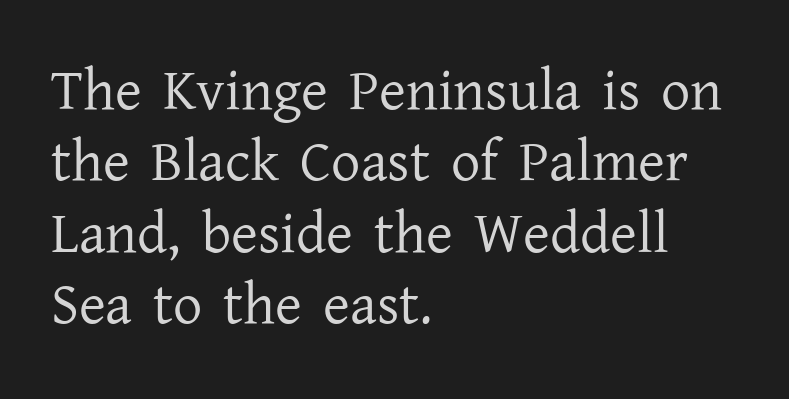
The rendering uses natural spacing where letterforms have individual widths. Reading down the block, your eye returns to a fixed left position each line. The typeface chosen for these lines features serifs. Posture: upright roman.
